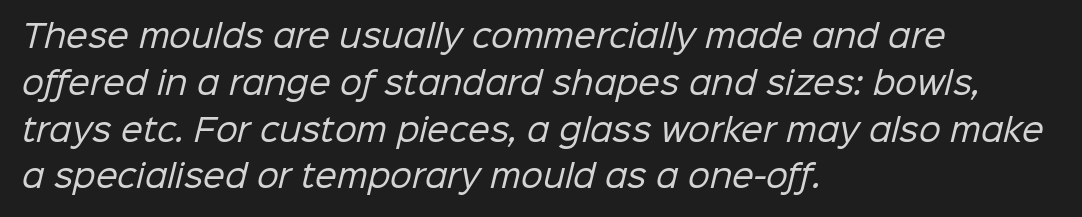
{"serif": "no", "bold": "no", "weight": "regular", "width": "normal", "stroke_contrast": "low", "x_height": "medium", "monospaced": "no", "underline": "no", "align": "left", "line_spacing": "normal", "line_spacing_ratio": 1.51, "letter_spacing": "normal", "letter_spacing_em": 0.0, "glyph_px": 31}
